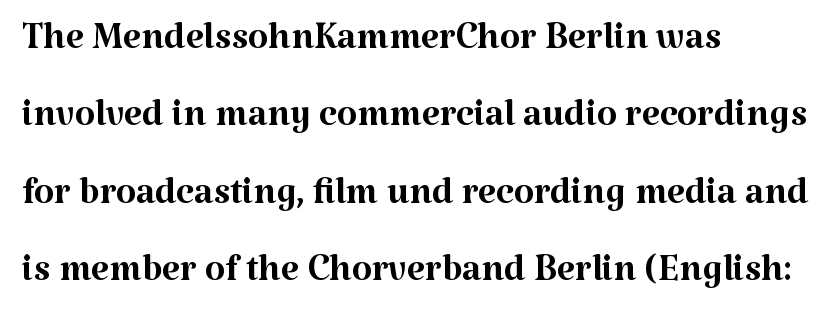
Q: Is the text bold? A: No.
Q: Is the text italic (slanted)? A: No, it is upright.
Q: Is the typeface a serif or a sans-serif typeface? A: Serif.
Q: Is the text underlined? A: No.
Q: How is the paragraph aligned? A: Left-aligned.
Q: Is the spacing between letters normal or unusually wide? A: Normal.
Q: Is the spacing between lines tight, normal or loose? A: Normal.
Q: Width (condensed, normal, or wide)? A: Normal.
Q: Stroke contrast? A: Medium.
Q: x-height? A: Medium.
Q: Monospaced? A: No.
